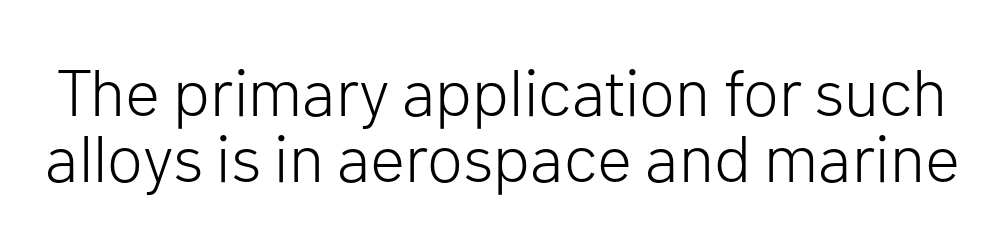
The passage shown is not bold in any degree. Here the designer chose a conventional face with non-uniform glyph widths. The gap between lines stays unmarked. Cramped leading. These lines were composed using upright roman letters. Nope, no serifs anywhere on these letters.
